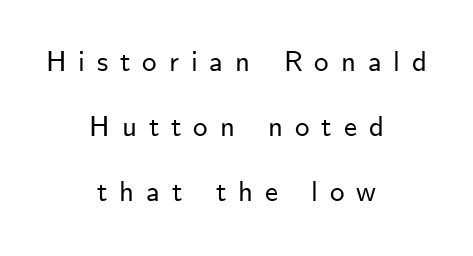
The image shows 29 px sans-serif type, upright; set centered, loose line spacing (2.24x), unusually wide letter spacing (+0.41 em), not underlined; low stroke contrast and a small x-height.
